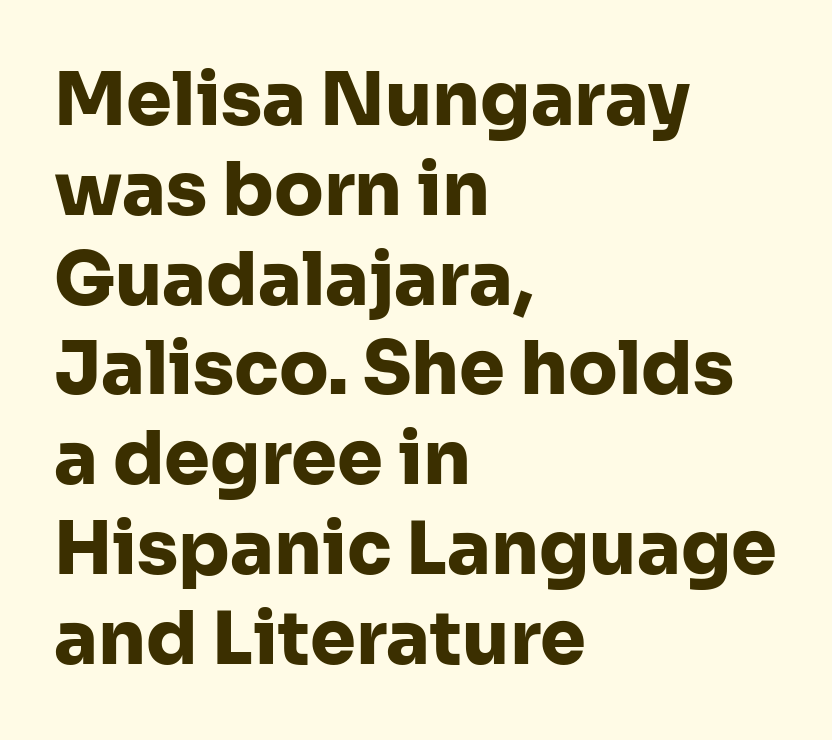
{"serif": "no", "italic": "no", "bold": "yes", "weight": "heavy", "width": "normal", "stroke_contrast": "low", "x_height": "medium", "monospaced": "no", "underline": "no", "align": "left", "line_spacing_ratio": 1.23, "letter_spacing": "normal", "letter_spacing_em": 0.0, "glyph_px": 73}
